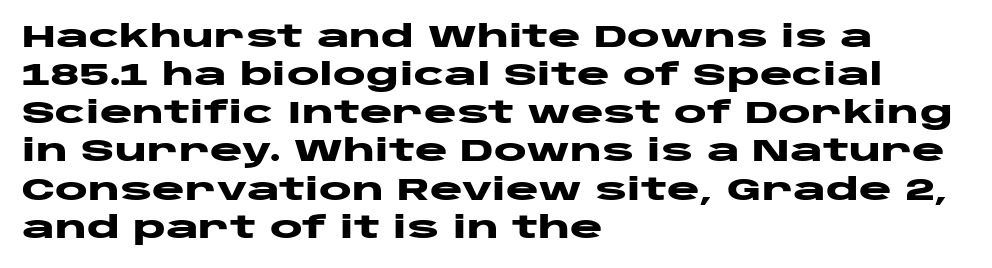
The image shows 31 px heavy, wide sans-serif type, upright; set left-aligned, line spacing 1.23x, normal letter spacing, not underlined; low stroke contrast and a large x-height.
